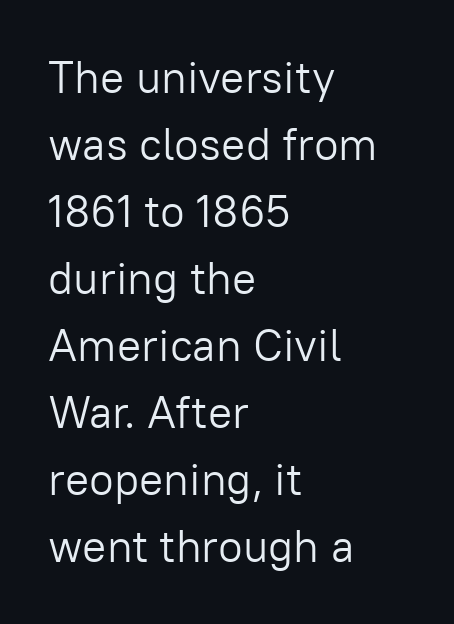
Counters stay open thanks to moderate or lighter strokes. The lines are quadded left. Each letter keeps its own natural width here, so spacing adapts to shape. No extra tracking has been applied to these lines. Has an underline been added? It has not.
